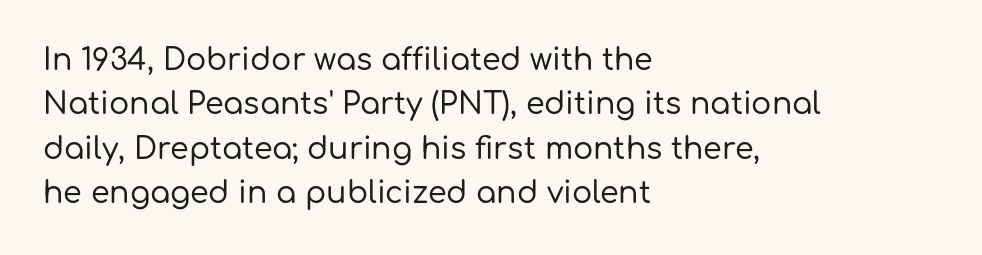
Q: Is the text italic (slanted)? A: No, it is upright.
Q: Is the typeface a serif or a sans-serif typeface? A: Sans-serif.
Q: Is the text underlined? A: No.
Q: How is the paragraph aligned? A: Left-aligned.
Q: Is the spacing between letters normal or unusually wide? A: Normal.
Q: Is the spacing between lines tight, normal or loose? A: Normal.
Q: Width (condensed, normal, or wide)? A: Normal.
Q: Stroke contrast? A: Low.
Q: x-height? A: Medium.
Q: Monospaced? A: No.
